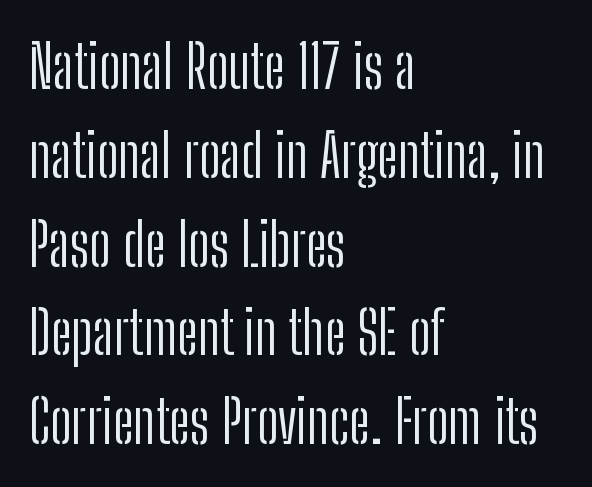
The image shows 60 px light, condensed sans-serif type, upright; set left-aligned, normal line spacing (1.48x), normal letter spacing, not underlined; low stroke contrast and a medium x-height.
